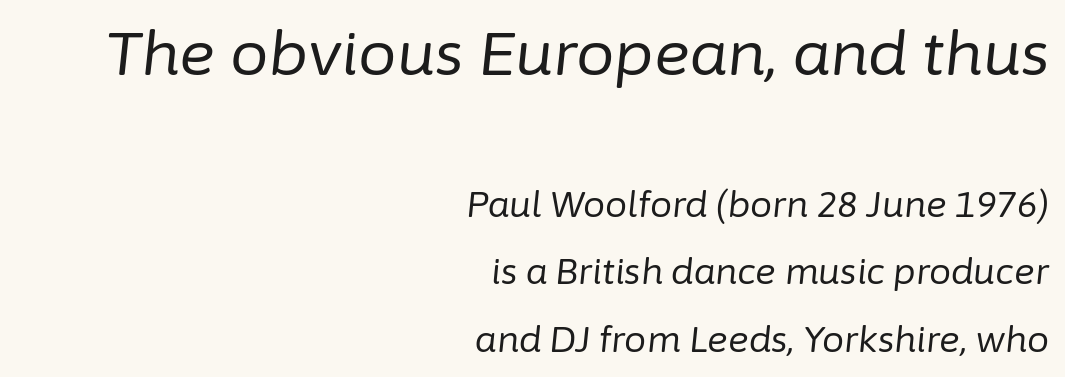
The image shows 61 px regular-weight type, italic (leaning right); set right-aligned, loose line spacing (1.93x), normal letter spacing, not underlined; the first (top) block is 1.74x larger; low stroke contrast and a medium x-height.
